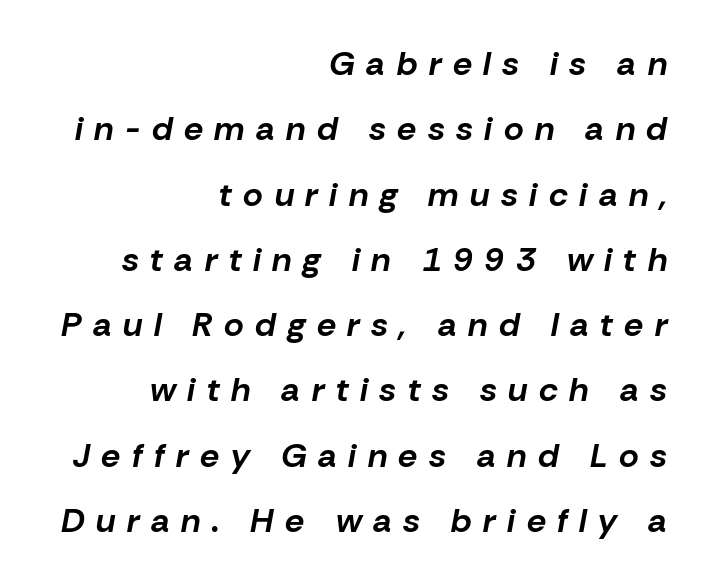
Q: Is the text bold? A: Yes.
Q: Is the text italic (slanted)? A: Yes, it leans right by about 10 degrees.
Q: Is the text underlined? A: No.
Q: How is the paragraph aligned? A: Right-aligned.
Q: Is the spacing between letters normal or unusually wide? A: Unusually wide.
Q: Is the spacing between lines tight, normal or loose? A: Loose.
Q: Width (condensed, normal, or wide)? A: Normal.
Q: Stroke contrast? A: Low.
Q: x-height? A: Medium.
Q: Monospaced? A: No.
